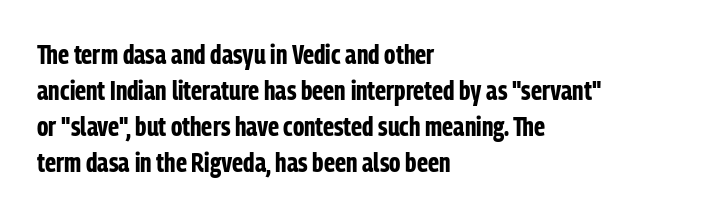
Is there much room between lines? A standard amount, neither cramped nor airy. This rendering features lettering with no underline. The typography opts for an upright posture over an oblique one. Standard letterfit; no display-style spreading of the glyphs. Line starts are locked; line ends wander. Heavy-handed strokes throughout: this text is bold.
